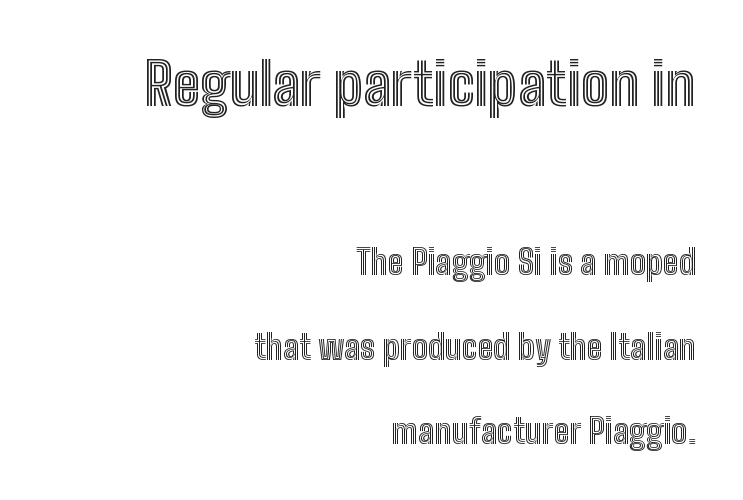
Q: Is the text italic (slanted)? A: No, it is upright.
Q: Is the text underlined? A: No.
Q: How is the paragraph aligned? A: Right-aligned.
Q: Is the spacing between letters normal or unusually wide? A: Normal.
Q: Is the spacing between lines tight, normal or loose? A: Loose.
Q: Which block of text is set in a larger size, the first (top) or the second (bottom)? A: The first (top) one.
Q: Width (condensed, normal, or wide)? A: Condensed.
Q: x-height? A: Medium.
Q: Monospaced? A: No.
